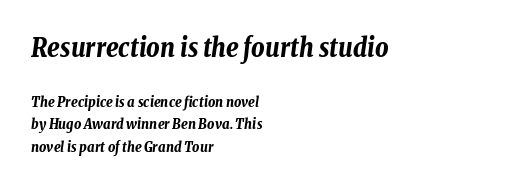
{"italic": "yes", "lean": "right", "slant_degrees": 8, "bold": "yes", "underline": "no", "align": "left", "line_spacing": "normal", "line_spacing_ratio": 1.59, "letter_spacing": "normal", "letter_spacing_em": 0.0, "larger_block": "first", "size_ratio": 1.86, "glyph_px": 26}
